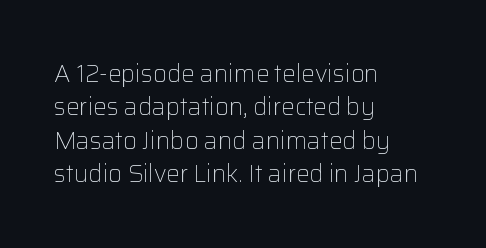
The letterforms sit at book weight or below. Posture: straight, roman, zero tilt. Tracking value appears to be zero — textbook default spacing. The passage shown stacks its lines at a standard gap. Is the block centered? No — it sits flush against the left margin. The foot of each line stays bare and open.
